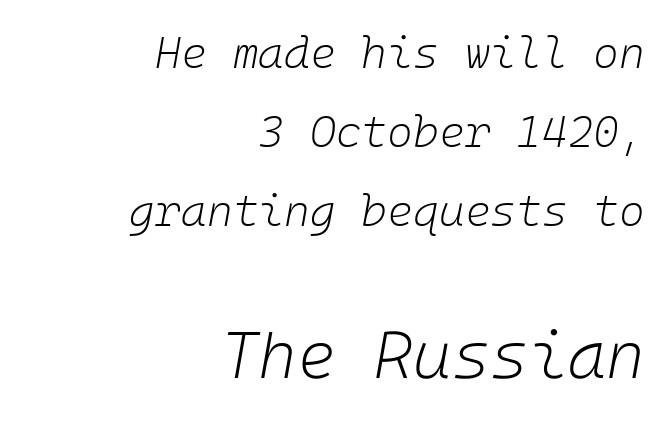
{"italic": "yes", "lean": "right", "slant_degrees": 10, "bold": "no", "weight": "light", "width": "normal", "stroke_contrast": "low", "x_height": "medium", "underline": "no", "align": "right", "line_spacing_ratio": 1.79, "letter_spacing": "normal", "letter_spacing_em": 0.0, "larger_block": "second", "size_ratio": 1.5, "glyph_px": 66}
